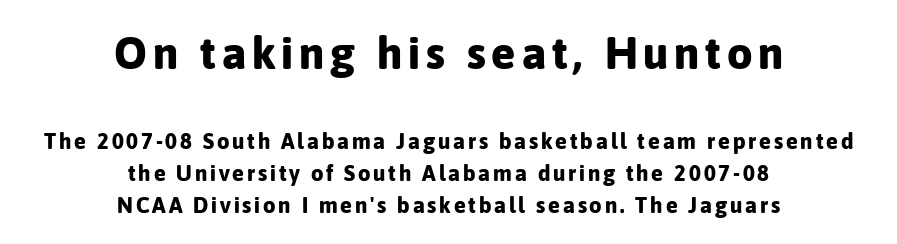
{"serif": "no", "italic": "no", "bold": "yes", "weight": "bold", "width": "normal", "stroke_contrast": "low", "x_height": "medium", "monospaced": "no", "underline": "no", "align": "center", "line_spacing": "normal", "line_spacing_ratio": 1.46, "larger_block": "first", "size_ratio": 2.05, "glyph_px": 45}
